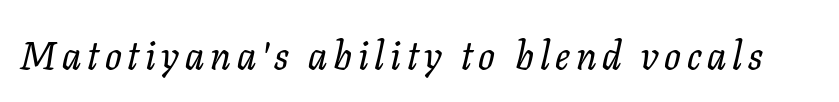
Q: Is the text italic (slanted)? A: Yes, it leans right by about 11 degrees.
Q: Is the typeface a serif or a sans-serif typeface? A: Serif.
Q: Is the text underlined? A: No.
Q: Width (condensed, normal, or wide)? A: Normal.
Q: Stroke contrast? A: Low.
Q: x-height? A: Medium.
Q: Monospaced? A: No.
